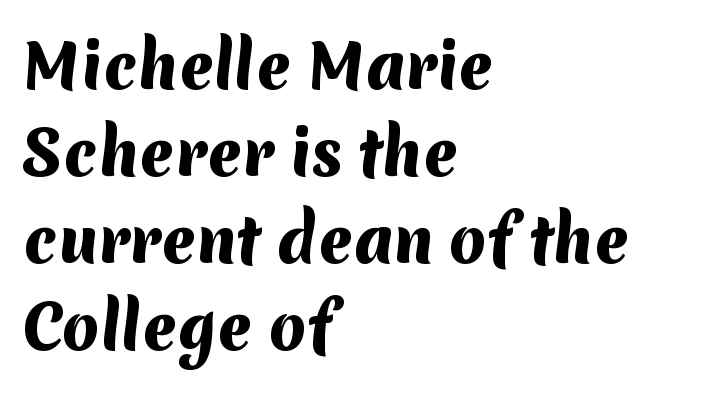
{"serif": "no", "bold": "yes", "weight": "heavy", "width": "normal", "stroke_contrast": "medium", "x_height": "medium", "monospaced": "no", "underline": "no", "align": "left", "line_spacing": "normal", "line_spacing_ratio": 1.45, "letter_spacing": "normal", "letter_spacing_em": 0.0, "glyph_px": 60}
